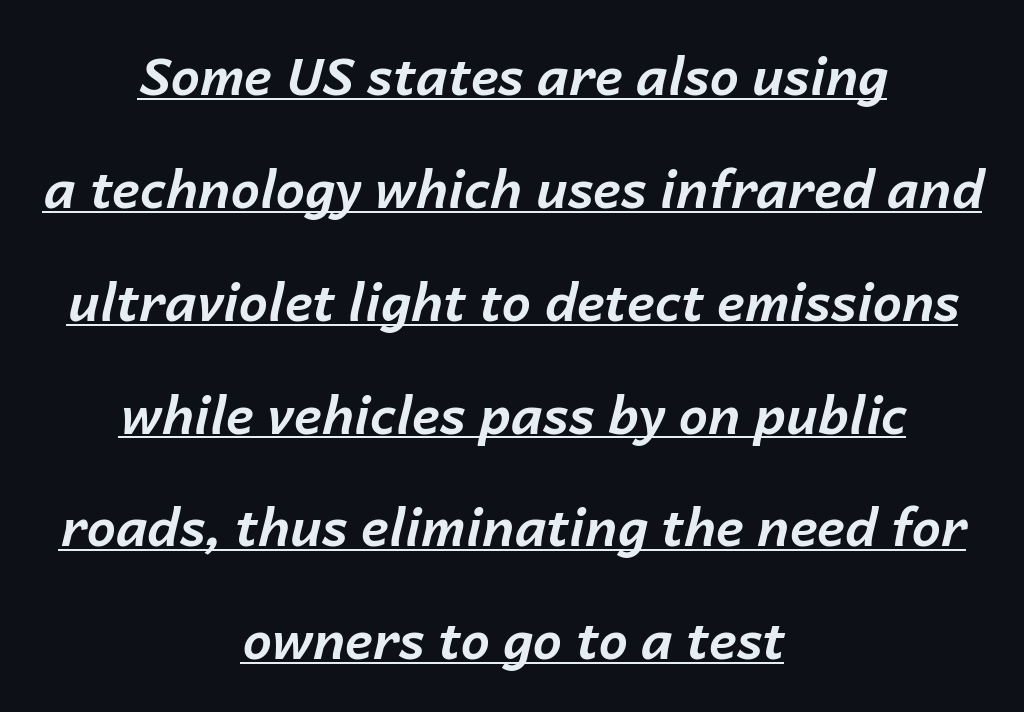
Is there much room between lines? Yes — plenty of vertical air separates them. A centered setting, common on invitations and titles, is used for this passage. Quick note: italic. Compared with an ordinary text face, these strokes are far heavier — a full bold. Caption: standard tracking, unaltered.
